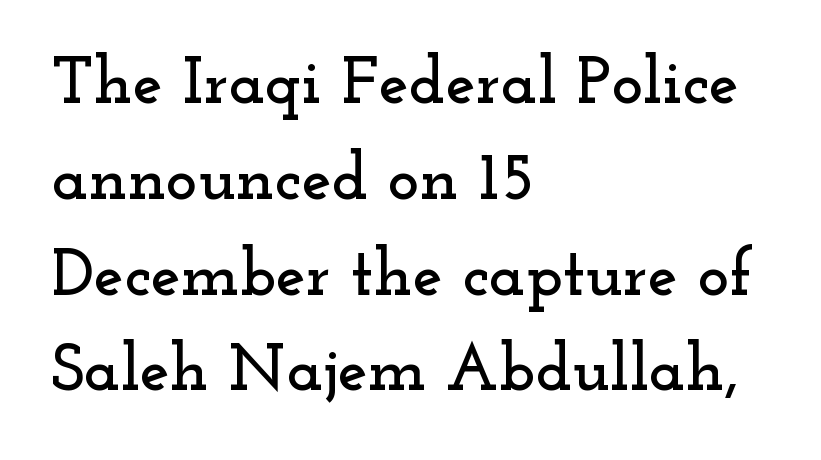
No word sits above an underline. Characters remain perfectly vertical along every line. These lines stack with their left ends in a neat column. Varying glyph widths throughout — classic text-font behaviour. The passage shown has conventional tracking throughout. Does the type have serifs? Yes, each stem ends in a small foot.
